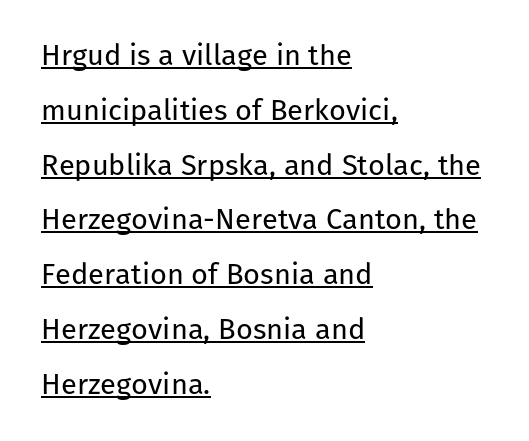
{"serif": "no", "italic": "no", "bold": "no", "weight": "regular", "width": "normal", "stroke_contrast": "low", "x_height": "medium", "monospaced": "no", "underline": "yes", "align": "left", "line_spacing_ratio": 1.89, "letter_spacing": "normal", "letter_spacing_em": 0.0, "glyph_px": 29}
